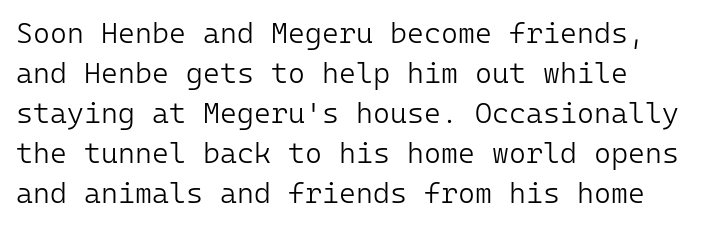
Q: Is the text bold? A: No.
Q: Is the text italic (slanted)? A: No, it is upright.
Q: Is the typeface a serif or a sans-serif typeface? A: Sans-serif.
Q: Is the text underlined? A: No.
Q: How is the paragraph aligned? A: Left-aligned.
Q: Is the spacing between letters normal or unusually wide? A: Normal.
Q: Is the spacing between lines tight, normal or loose? A: Normal.
Q: Width (condensed, normal, or wide)? A: Normal.
Q: Stroke contrast? A: Low.
Q: x-height? A: Medium.
Q: Monospaced? A: Yes.
